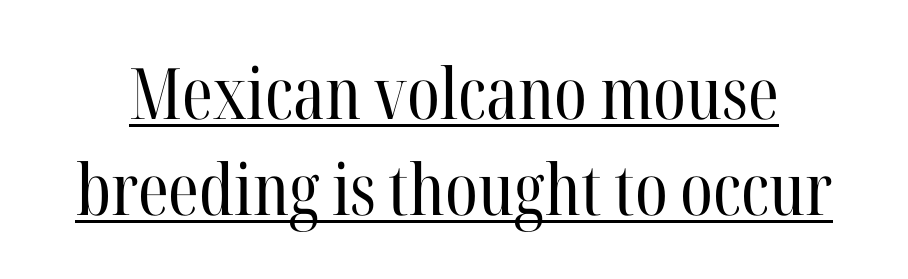
{"serif": "yes", "italic": "no", "bold": "no", "weight": "regular", "width": "condensed", "stroke_contrast": "high", "x_height": "medium", "monospaced": "no", "underline": "yes", "line_spacing": "normal", "line_spacing_ratio": 1.35, "letter_spacing": "normal", "letter_spacing_em": 0.0, "glyph_px": 71}
